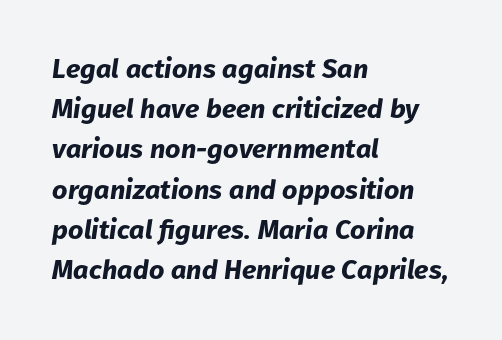
The image shows 27 px bold type, italic (leaning right); set left-aligned, normal line spacing (1.49x), normal letter spacing, not underlined.
